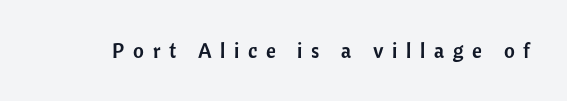
Q: Is the text italic (slanted)? A: No, it is upright.
Q: Is the text underlined? A: No.
Q: Is the spacing between letters normal or unusually wide? A: Unusually wide.
